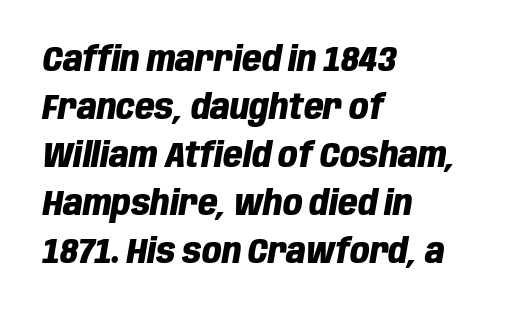
{"italic": "yes", "lean": "right", "slant_degrees": 10, "bold": "yes", "weight": "heavy", "width": "condensed", "stroke_contrast": "low", "x_height": "large", "monospaced": "no", "underline": "no", "align": "left", "line_spacing": "normal", "line_spacing_ratio": 1.41, "letter_spacing": "normal", "letter_spacing_em": 0.0, "glyph_px": 34}
